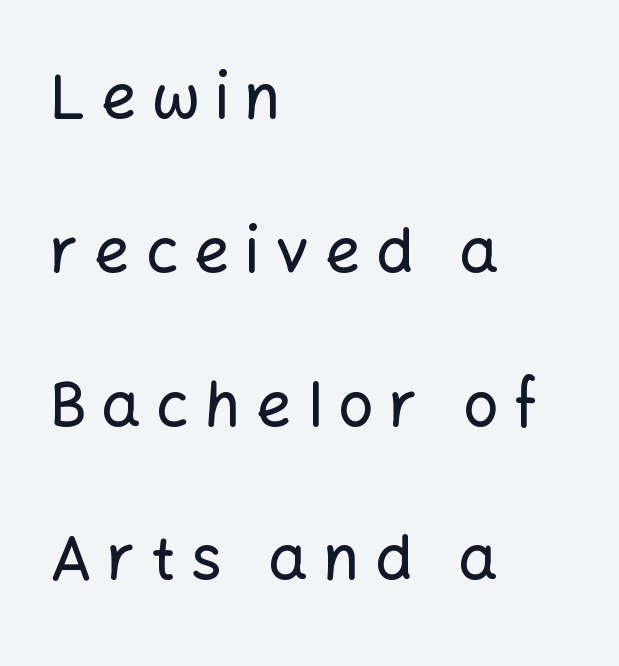
{"serif": "no", "italic": "no", "width": "normal", "stroke_contrast": "low", "x_height": "medium", "monospaced": "no", "underline": "no", "align": "left", "line_spacing": "loose", "line_spacing_ratio": 2.48, "letter_spacing": "wide", "letter_spacing_em": 0.25, "glyph_px": 62}
